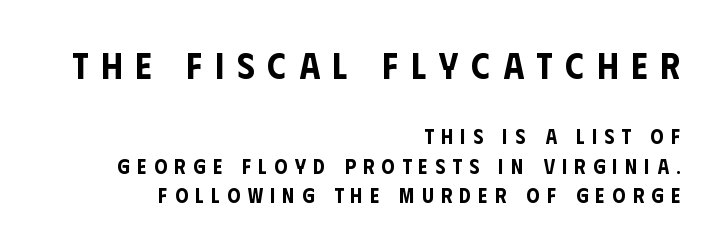
The image shows 37 px condensed sans-serif type, upright; set right-aligned, normal line spacing (1.4x), unusually wide letter spacing (+0.35 em), not underlined; the first (top) block is 1.76x larger; low stroke contrast and a large x-height.
